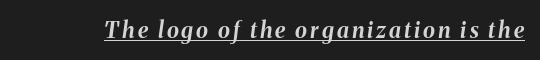
The image shows 22 px bold type, italic (leaning right); set underlined.
